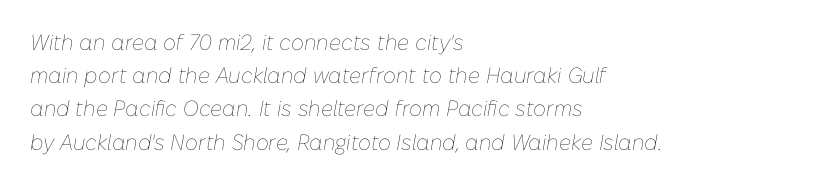
Q: Is the text bold? A: No.
Q: Is the text italic (slanted)? A: Yes, it leans right by about 10 degrees.
Q: Is the text underlined? A: No.
Q: How is the paragraph aligned? A: Left-aligned.
Q: Is the spacing between letters normal or unusually wide? A: Normal.
Q: Is the spacing between lines tight, normal or loose? A: Normal.
